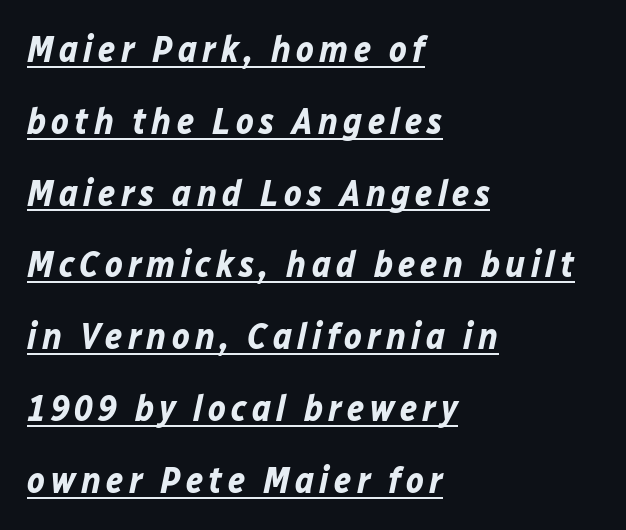
Q: Is the text bold? A: Yes.
Q: Is the text italic (slanted)? A: Yes, it leans right by about 12 degrees.
Q: Is the text underlined? A: Yes.
Q: How is the paragraph aligned? A: Left-aligned.
Q: Is the spacing between lines tight, normal or loose? A: Loose.
Q: Width (condensed, normal, or wide)? A: Normal.
Q: Stroke contrast? A: Low.
Q: x-height? A: Medium.
Q: Monospaced? A: No.
